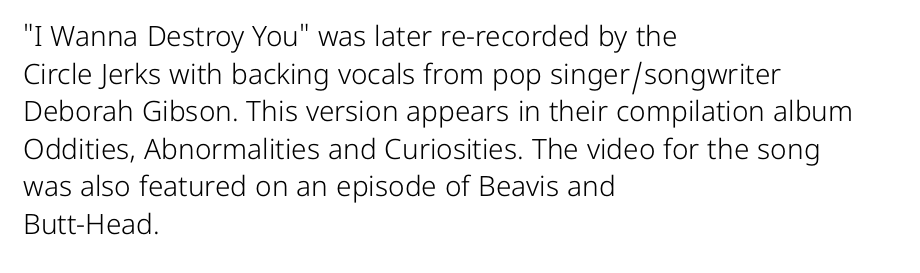
The image shows 28 px light sans-serif type, upright; set left-aligned, normal line spacing (1.34x), normal letter spacing, not underlined; low stroke contrast and a medium x-height.
